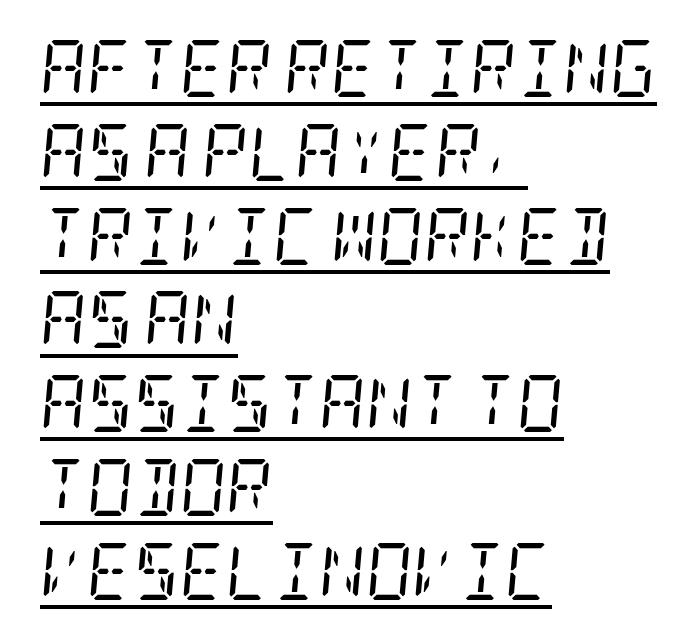
{"serif": "yes", "italic": "yes", "lean": "right", "slant_degrees": 5, "bold": "no", "weight": "regular", "width": "condensed", "stroke_contrast": "low", "x_height": "large", "underline": "yes", "align": "left", "line_spacing": "normal", "line_spacing_ratio": 1.47, "letter_spacing": "normal", "letter_spacing_em": 0.0, "glyph_px": 57}
